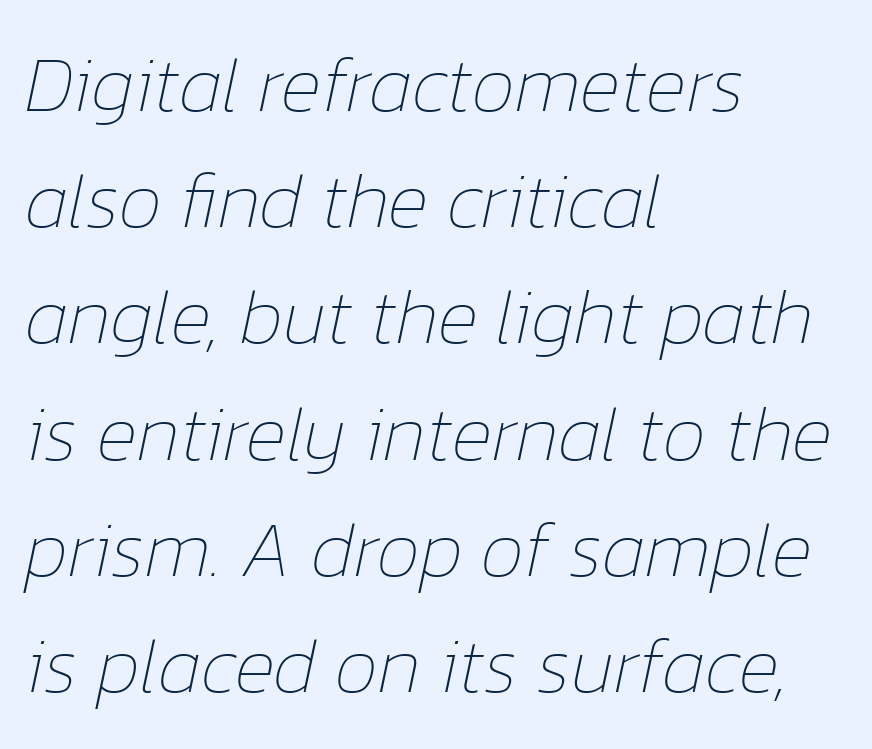
Observe the ordinary spacing: letters are neighbours, not strangers. A clean baseline with only descenders dipping below it. Alignment: flush left. Reading down the column, the eye jumps a familiar distance to each next line. It's the slanting kind of type.
